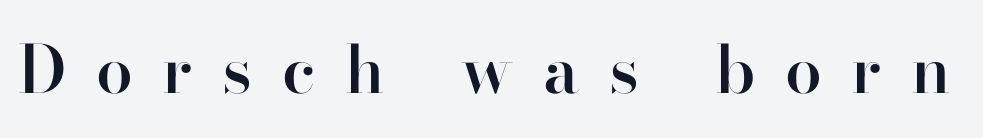
Q: Is the text bold? A: Semi-bold.
Q: Is the text italic (slanted)? A: No, it is upright.
Q: Is the typeface a serif or a sans-serif typeface? A: Serif.
Q: Is the text underlined? A: No.
Q: Is the spacing between letters normal or unusually wide? A: Unusually wide.
Q: Width (condensed, normal, or wide)? A: Normal.
Q: Stroke contrast? A: High.
Q: x-height? A: Small.
Q: Monospaced? A: No.
